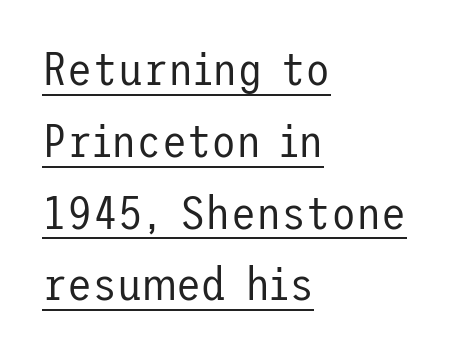
The rendering keeps characters at their native spacing. The ragged edge is on the right, which tells us the setting is flush left. Evenly set lines give the paragraph a standard silhouette. Serifs: no, the terminals of the letterforms are clean. Do the letters lean? They stand straight.
